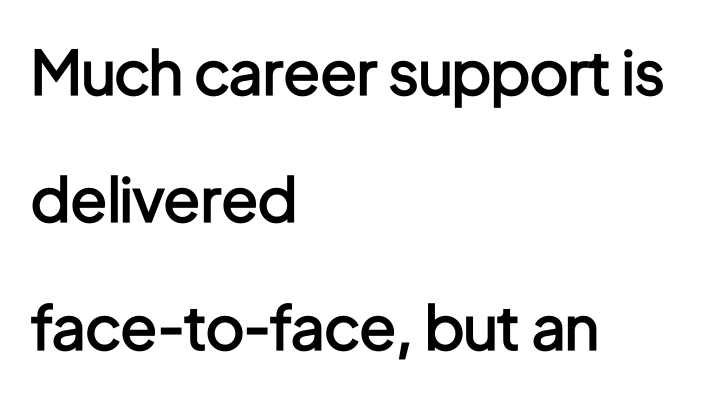
The image shows 61 px semibold, condensed sans-serif type, upright; set left-aligned, loose line spacing (2.09x), normal letter spacing, not underlined; low stroke contrast and a medium x-height.
